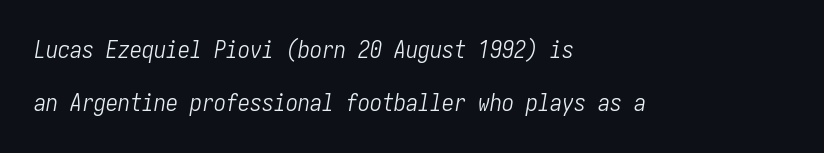
Q: Is the text bold? A: No.
Q: Is the text italic (slanted)? A: Yes, it leans right by about 10 degrees.
Q: Is the text underlined? A: No.
Q: How is the paragraph aligned? A: Left-aligned.
Q: Is the spacing between letters normal or unusually wide? A: Normal.
Q: Is the spacing between lines tight, normal or loose? A: Loose.
